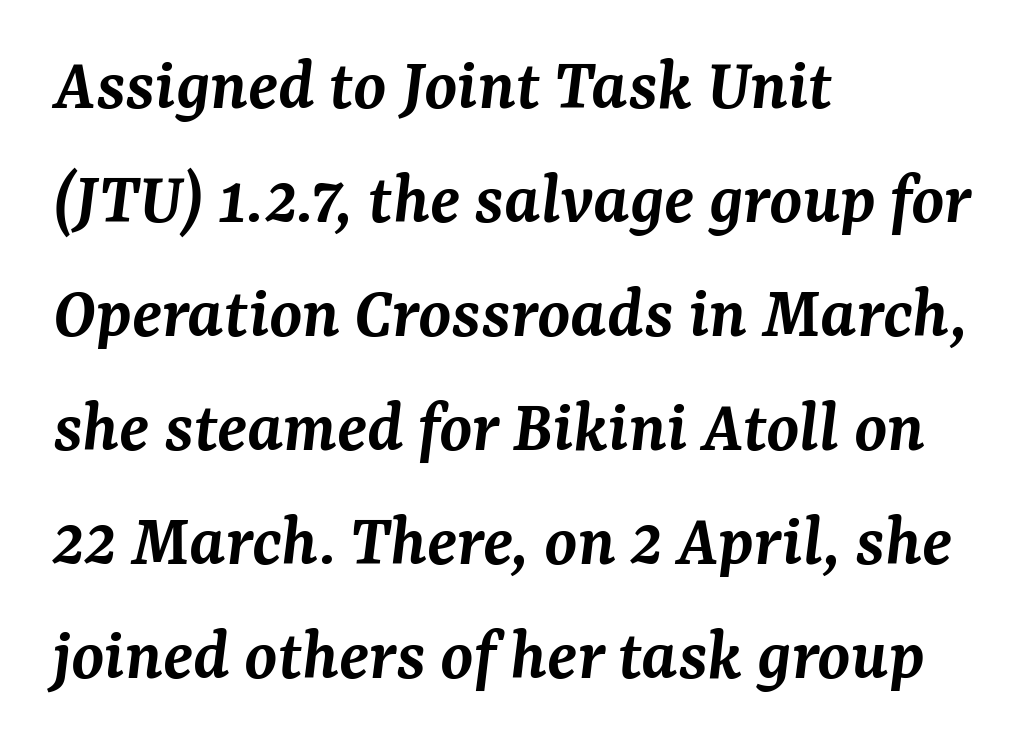
Q: Is the text bold? A: Semi-bold.
Q: Is the text italic (slanted)? A: Yes, it leans right by about 7 degrees.
Q: Is the typeface a serif or a sans-serif typeface? A: Serif.
Q: Is the text underlined? A: No.
Q: How is the paragraph aligned? A: Left-aligned.
Q: Is the spacing between letters normal or unusually wide? A: Normal.
Q: Is the spacing between lines tight, normal or loose? A: Normal.
Q: Width (condensed, normal, or wide)? A: Normal.
Q: Stroke contrast? A: Medium.
Q: x-height? A: Medium.
Q: Monospaced? A: No.
